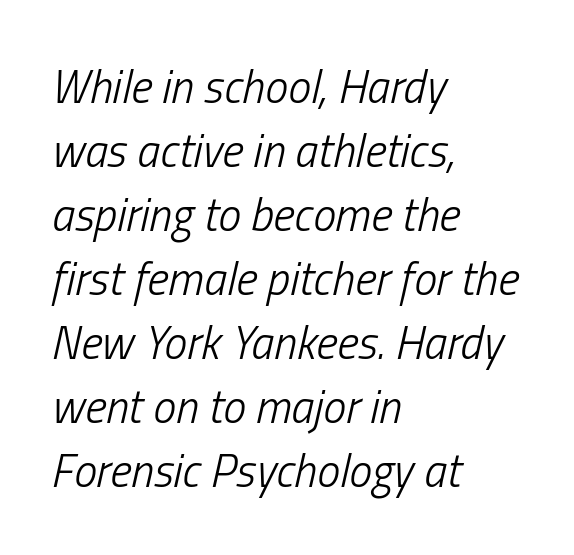
{"italic": "yes", "lean": "right", "slant_degrees": 13, "bold": "no", "weight": "light", "width": "condensed", "stroke_contrast": "low", "x_height": "medium", "monospaced": "no", "underline": "no", "align": "left", "line_spacing": "normal", "line_spacing_ratio": 1.39, "letter_spacing": "normal", "letter_spacing_em": 0.0, "glyph_px": 46}
